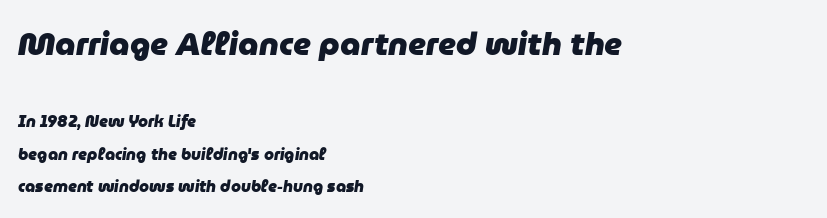
Q: Is the text bold? A: Yes.
Q: Is the text italic (slanted)? A: Yes, it leans right by about 9 degrees.
Q: Is the text underlined? A: No.
Q: How is the paragraph aligned? A: Left-aligned.
Q: Is the spacing between letters normal or unusually wide? A: Normal.
Q: Is the spacing between lines tight, normal or loose? A: Loose.
Q: Which block of text is set in a larger size, the first (top) or the second (bottom)? A: The first (top) one.
Q: Width (condensed, normal, or wide)? A: Normal.
Q: Stroke contrast? A: Low.
Q: x-height? A: Medium.
Q: Monospaced? A: No.
